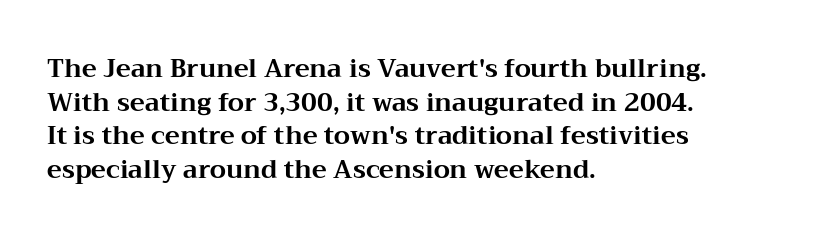
Q: Is the text bold? A: Yes.
Q: Is the text italic (slanted)? A: No, it is upright.
Q: Is the text underlined? A: No.
Q: How is the paragraph aligned? A: Left-aligned.
Q: Is the spacing between letters normal or unusually wide? A: Normal.
Q: Is the spacing between lines tight, normal or loose? A: Normal.
